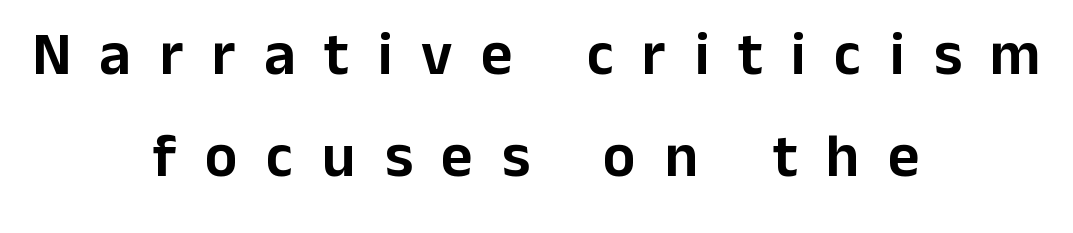
Characters follow at a spacing far wider than the type designer built in. Every character sits straight up, as roman type does. Varying glyph widths throughout — classic text-font behaviour. Neither beginnings nor endings align; midpoints do. Nothing sits at the stroke ends, so this counts as sans-serif.
